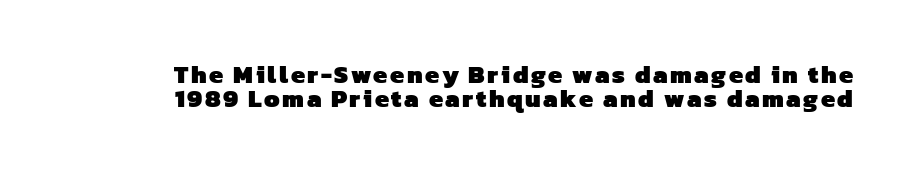
Q: Is the text bold? A: Yes.
Q: Is the text underlined? A: No.
Q: Is the spacing between lines tight, normal or loose? A: Tight.
